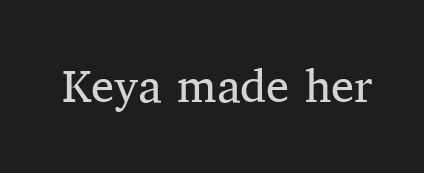
The image shows 46 px regular-weight serif type, upright; set normal letter spacing, not underlined; medium stroke contrast and a medium x-height.
